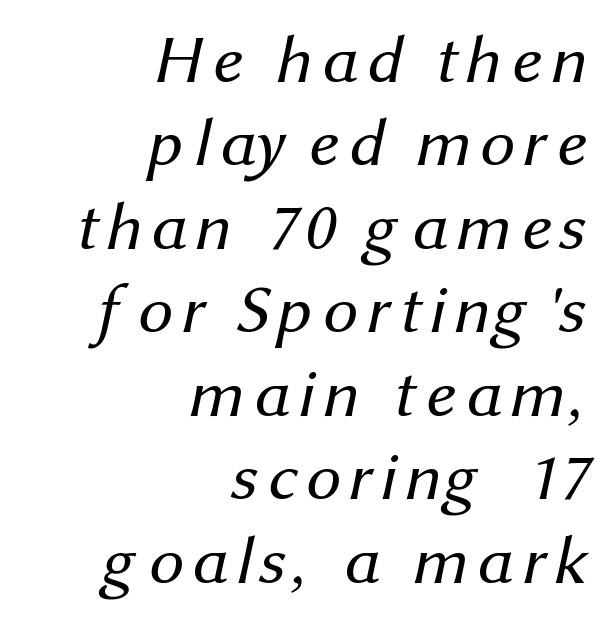
Are there feet on the stems? There aren't — it's a sans. The weight would be labelled regular, book, light, or lighter still. Caption: multi-line text, flush right, ragged left. Proportional: the letters do not fall into vertical columns. Quick note: underline off.
